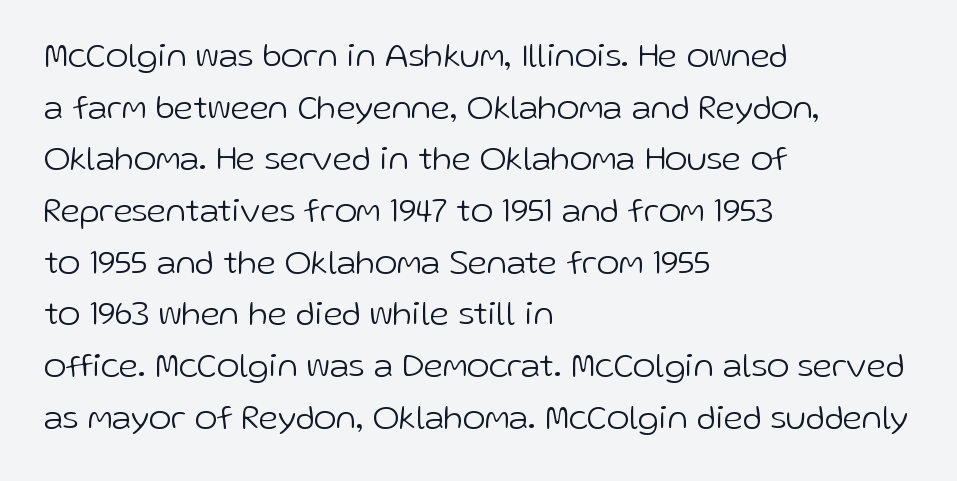
{"serif": "no", "italic": "no", "bold": "no", "weight": "light", "width": "normal", "stroke_contrast": "low", "x_height": "medium", "monospaced": "no", "underline": "no", "align": "left", "line_spacing": "normal", "line_spacing_ratio": 1.52, "letter_spacing": "normal", "letter_spacing_em": 0.0, "glyph_px": 34}
